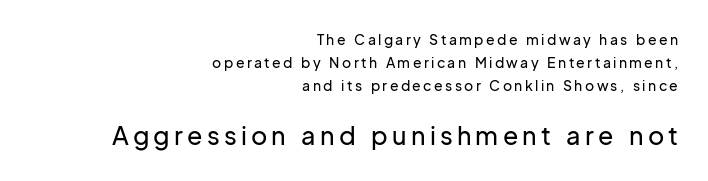
The image shows 25 px text type, upright; set right-aligned, normal line spacing (1.64x), not underlined; the second (bottom) block is 1.79x larger.
